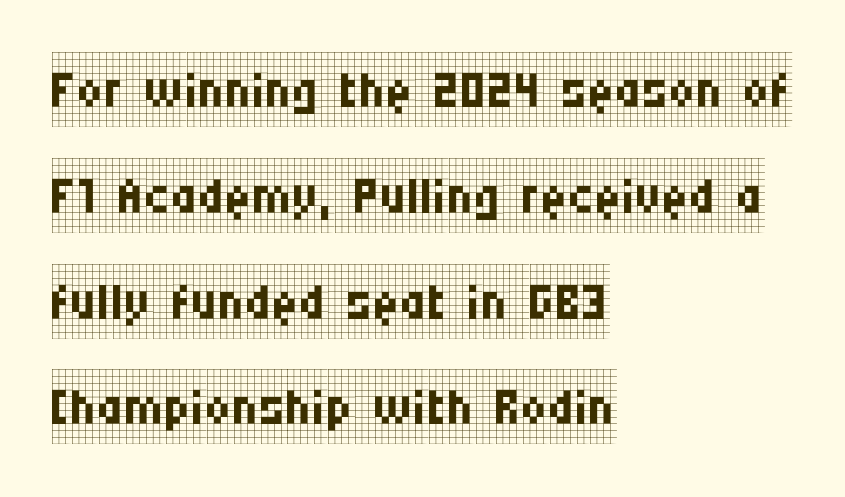
The image shows 74 px regular-weight, condensed serif type, upright; set left-aligned, normal line spacing (1.43x), normal letter spacing, not underlined; low stroke contrast and a large x-height.
